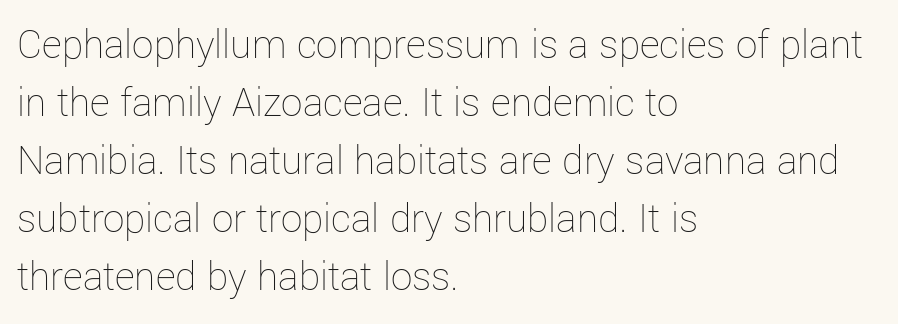
Ordinary non-slanted type is in use. Compared with a centered layout, this one pins lines to the left instead. The typesetting does not lean heavy: it is not bold. The passage shown is typed in a proportional face where columns would drift. What stands out about the letter spacing? Nothing — it is the standard amount. Whoever set this chose a conventional vertical rhythm.
